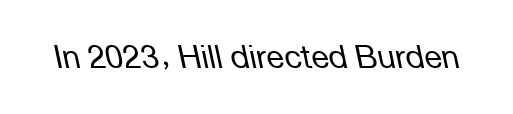
Q: Is the text bold? A: No.
Q: Is the text italic (slanted)? A: Yes, it leans left by about 12 degrees.
Q: Is the text underlined? A: No.
Q: Is the spacing between letters normal or unusually wide? A: Normal.
Q: Width (condensed, normal, or wide)? A: Normal.
Q: Stroke contrast? A: Low.
Q: x-height? A: Medium.
Q: Monospaced? A: No.
